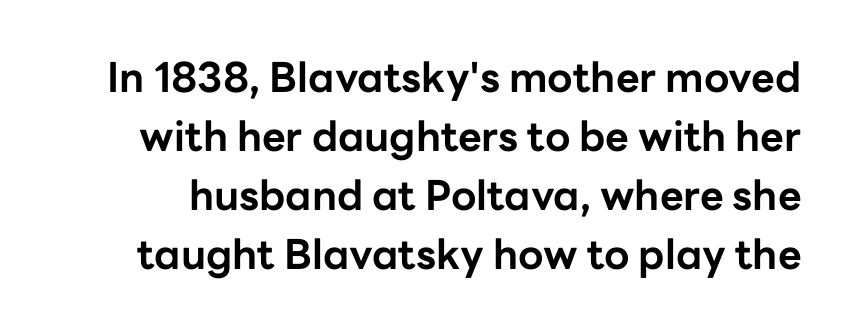
Quick note: not italic, upright. The space directly below the letters is spotless. Nobody touched the tracking dial on this one. Vertical spacing — default. Does the weight exceed regular? Yes, all the way to bold. Type style note: lacks serifs.
